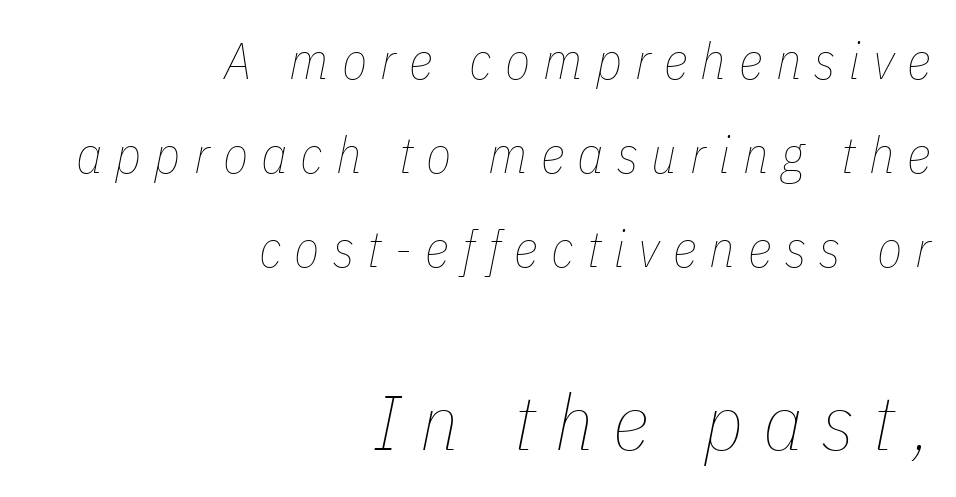
The image shows 78 px thin, condensed type, italic (leaning right); set right-aligned, line spacing 1.81x, unusually wide letter spacing (+0.25 em), not underlined; the second (bottom) block is 1.5x larger; low stroke contrast and a medium x-height.
